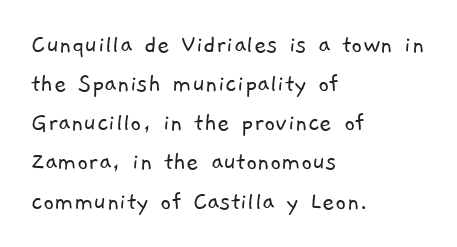
{"bold": "no", "underline": "no", "align": "left", "line_spacing": "normal", "line_spacing_ratio": 1.45, "letter_spacing": "normal", "letter_spacing_em": 0.0, "glyph_px": 27}
